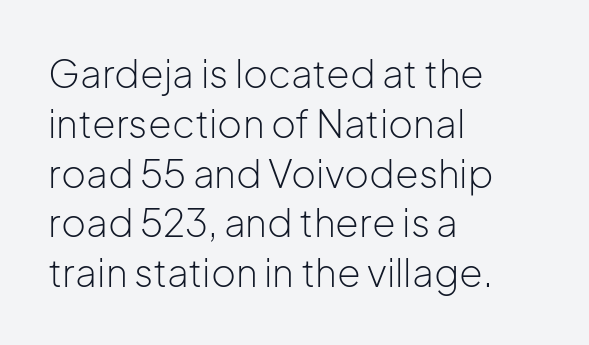
Stroke mass is kept to a normal reading level or below. Character widths vary here, with narrow letters taking less room than wide ones. The lettering holds an erect, upright posture throughout. A student would call this left alignment; a typographer would say flush left, rag right. Honestly, there is no underline to notice here at all. The tracking reads as untouched default to a designer's eye.
